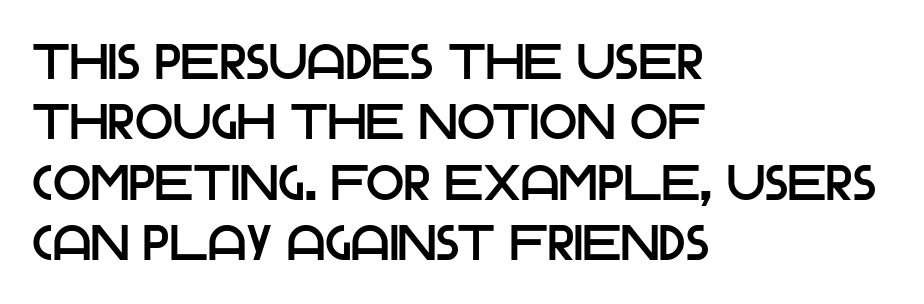
The image shows 50 px sans-serif type, upright; set left-aligned, line spacing 1.21x, normal letter spacing, not underlined; low stroke contrast and a large x-height.
